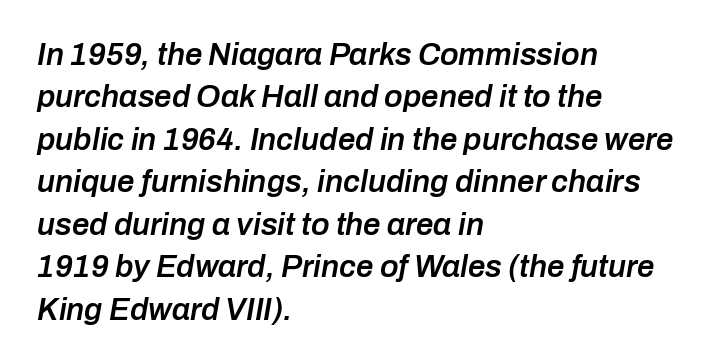
Q: Is the text bold? A: Semi-bold.
Q: Is the text italic (slanted)? A: Yes, it leans right by about 10 degrees.
Q: Is the text underlined? A: No.
Q: How is the paragraph aligned? A: Left-aligned.
Q: Is the spacing between letters normal or unusually wide? A: Normal.
Q: Is the spacing between lines tight, normal or loose? A: Normal.
Q: Width (condensed, normal, or wide)? A: Normal.
Q: Stroke contrast? A: Low.
Q: x-height? A: Medium.
Q: Monospaced? A: No.
